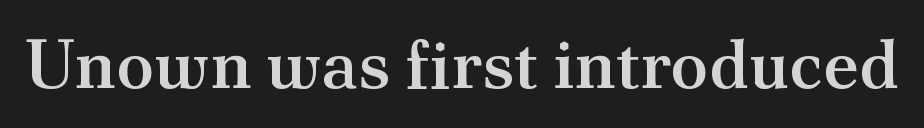
Q: Is the text bold? A: Semi-bold.
Q: Is the text italic (slanted)? A: No, it is upright.
Q: Is the typeface a serif or a sans-serif typeface? A: Serif.
Q: Is the text underlined? A: No.
Q: Is the spacing between letters normal or unusually wide? A: Normal.
Q: Width (condensed, normal, or wide)? A: Normal.
Q: Stroke contrast? A: Medium.
Q: x-height? A: Small.
Q: Monospaced? A: No.
